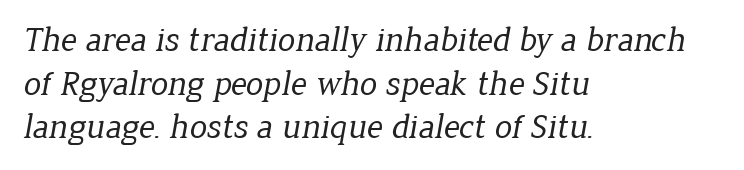
The image shows 35 px regular-weight serif type; set left-aligned, normal line spacing (1.25x), normal letter spacing, not underlined; low stroke contrast and a medium x-height.
